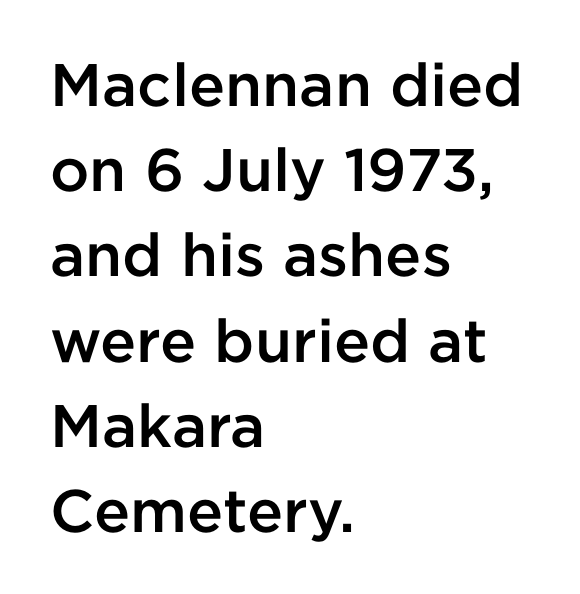
{"serif": "no", "italic": "no", "bold": "semi", "weight": "semibold", "width": "normal", "stroke_contrast": "low", "x_height": "medium", "monospaced": "no", "underline": "no", "align": "left", "line_spacing": "normal", "line_spacing_ratio": 1.42, "letter_spacing": "normal", "letter_spacing_em": 0.0, "glyph_px": 60}
